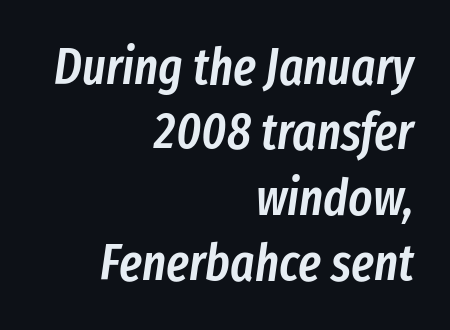
Q: Is the text bold? A: Semi-bold.
Q: Is the text italic (slanted)? A: Yes, it leans right by about 8 degrees.
Q: Is the text underlined? A: No.
Q: How is the paragraph aligned? A: Right-aligned.
Q: Is the spacing between letters normal or unusually wide? A: Normal.
Q: Is the spacing between lines tight, normal or loose? A: Normal.
Q: Width (condensed, normal, or wide)? A: Condensed.
Q: Stroke contrast? A: Low.
Q: x-height? A: Medium.
Q: Monospaced? A: No.
